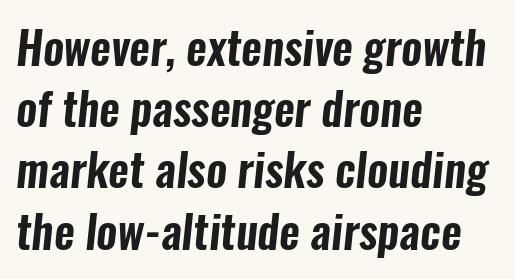
The leading is moderate, giving the passage an even texture. How are the letters spaced? Ordinarily, with no added tracking. Caption: multi-line text, flush left, ragged right. The passage shown is not underscored anywhere.
